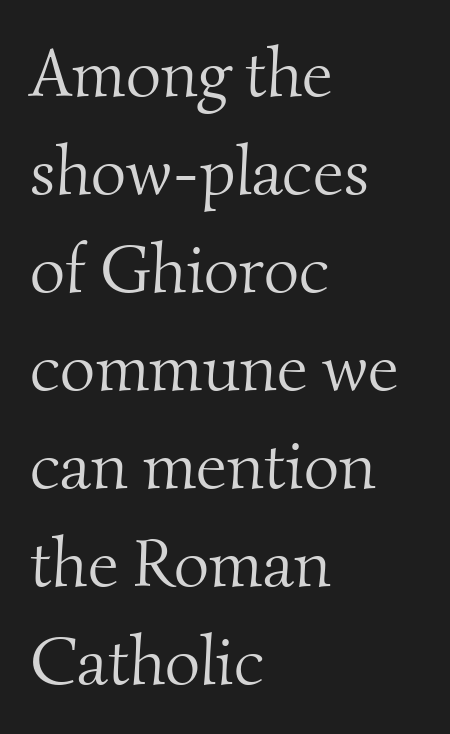
The image shows 68 px light serif type; set left-aligned, normal line spacing (1.44x), normal letter spacing, not underlined; medium stroke contrast and a small x-height.
